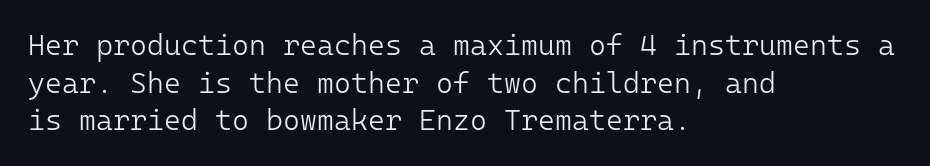
The image shows 29 px light sans-serif type, upright, monospaced; set left-aligned, normal line spacing (1.3x), normal letter spacing, not underlined; low stroke contrast and a medium x-height.
